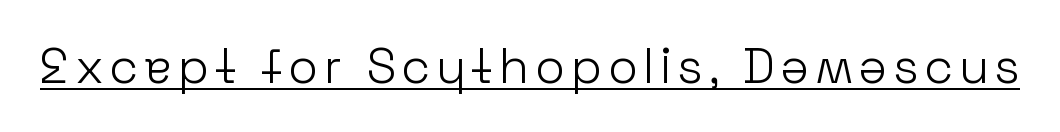
{"serif": "no", "italic": "no", "bold": "no", "weight": "light", "width": "normal", "stroke_contrast": "low", "x_height": "medium", "monospaced": "no", "underline": "yes", "glyph_px": 49}
